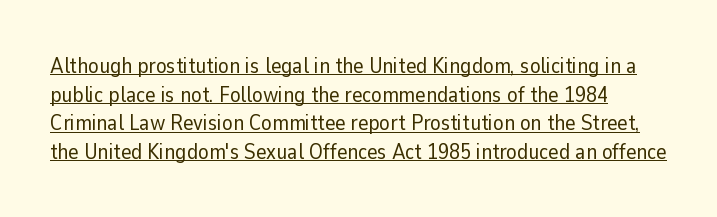
Q: Is the text bold? A: No.
Q: Is the text italic (slanted)? A: No, it is upright.
Q: Is the text underlined? A: Yes.
Q: Is the spacing between letters normal or unusually wide? A: Normal.
Q: Is the spacing between lines tight, normal or loose? A: Normal.
